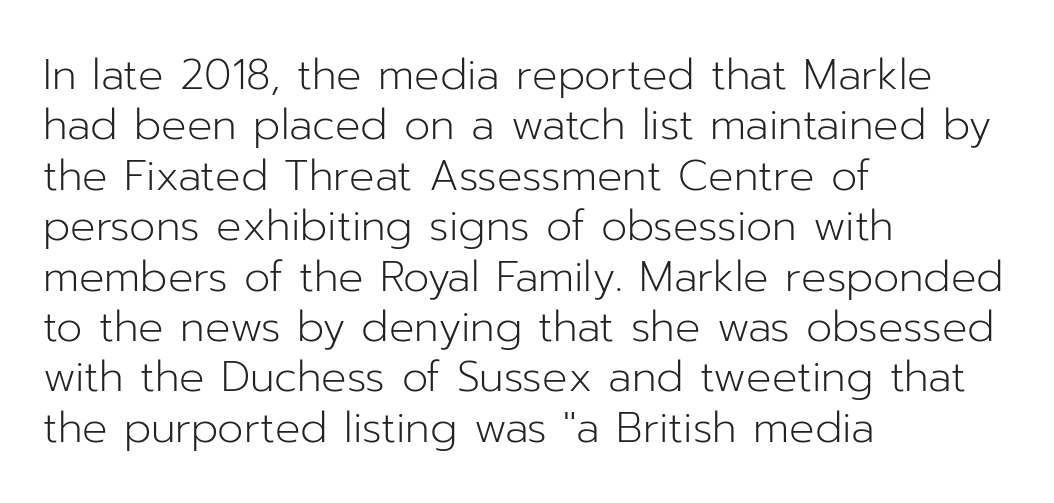
The image shows 42 px light sans-serif type, upright; set left-aligned, line spacing 1.2x, normal letter spacing, not underlined; low stroke contrast and a medium x-height.
